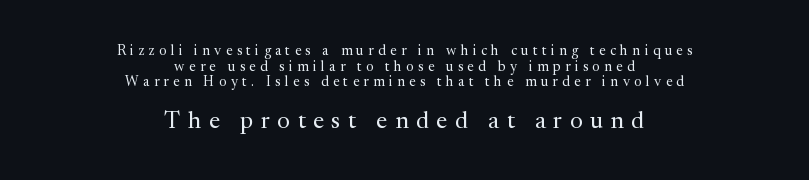
Q: Is the text bold? A: No.
Q: Is the text italic (slanted)? A: No, it is upright.
Q: Is the text underlined? A: No.
Q: How is the paragraph aligned? A: Centered.
Q: Is the spacing between letters normal or unusually wide? A: Unusually wide.
Q: Is the spacing between lines tight, normal or loose? A: Tight.
Q: Which block of text is set in a larger size, the first (top) or the second (bottom)? A: The second (bottom) one.
